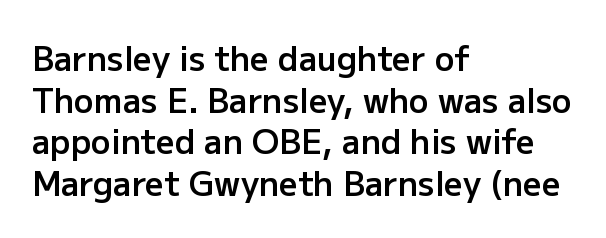
The image shows 33 px semibold sans-serif type, upright; set left-aligned, normal line spacing (1.26x), normal letter spacing, not underlined; low stroke contrast and a medium x-height.
